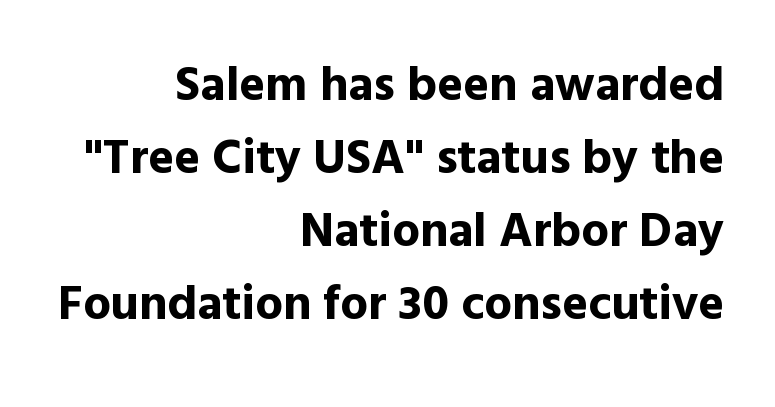
Q: Is the text bold? A: Yes.
Q: Is the text italic (slanted)? A: No, it is upright.
Q: Is the typeface a serif or a sans-serif typeface? A: Sans-serif.
Q: Is the text underlined? A: No.
Q: How is the paragraph aligned? A: Right-aligned.
Q: Is the spacing between letters normal or unusually wide? A: Normal.
Q: Is the spacing between lines tight, normal or loose? A: Normal.
Q: Width (condensed, normal, or wide)? A: Normal.
Q: x-height? A: Medium.
Q: Monospaced? A: No.
